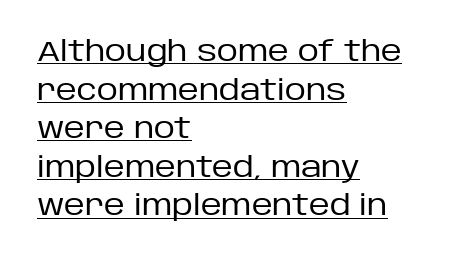
{"serif": "no", "italic": "no", "bold": "no", "weight": "regular", "width": "normal", "stroke_contrast": "low", "x_height": "large", "monospaced": "no", "underline": "yes", "align": "left", "line_spacing": "normal", "line_spacing_ratio": 1.33, "letter_spacing": "normal", "letter_spacing_em": 0.0, "glyph_px": 29}
